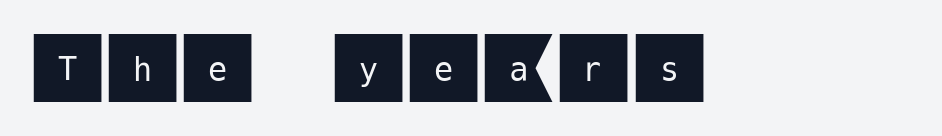
The image shows 77 px sans-serif type, upright; set normal letter spacing, not underlined; medium stroke contrast and a large x-height.
